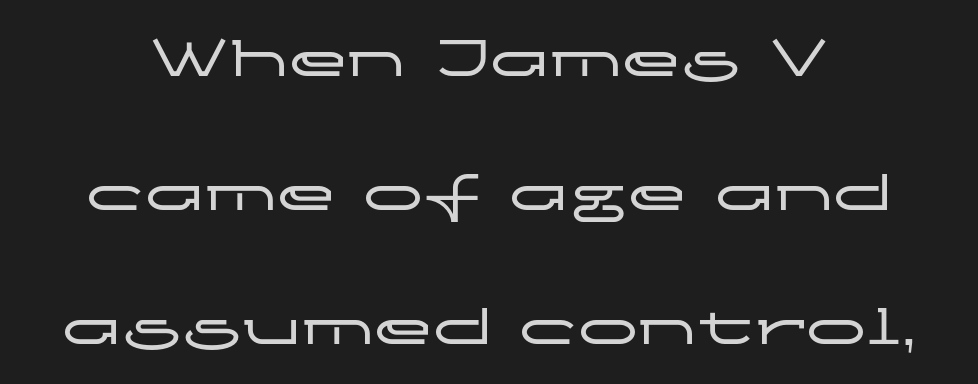
The image shows 60 px wide sans-serif type, upright; set loose line spacing (2.23x), normal letter spacing, not underlined; low stroke contrast and a medium x-height.
